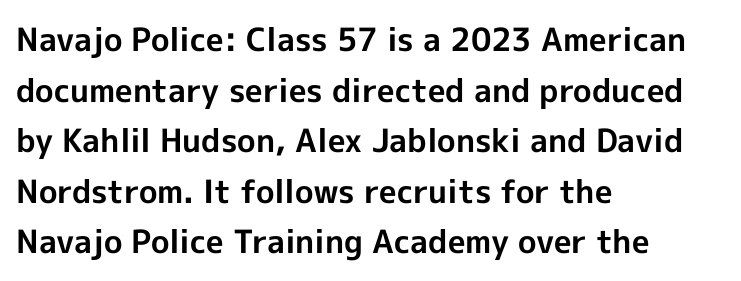
The image shows 32 px bold sans-serif type, upright; set left-aligned, normal line spacing (1.58x), normal letter spacing, not underlined; a medium x-height.
